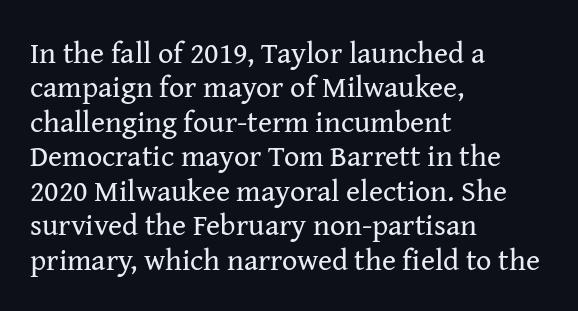
{"serif": "yes", "italic": "no", "bold": "no", "weight": "regular", "width": "normal", "stroke_contrast": "medium", "x_height": "medium", "monospaced": "no", "underline": "no", "align": "left", "line_spacing": "tight", "line_spacing_ratio": 1.15, "letter_spacing": "normal", "letter_spacing_em": 0.0, "glyph_px": 30}
